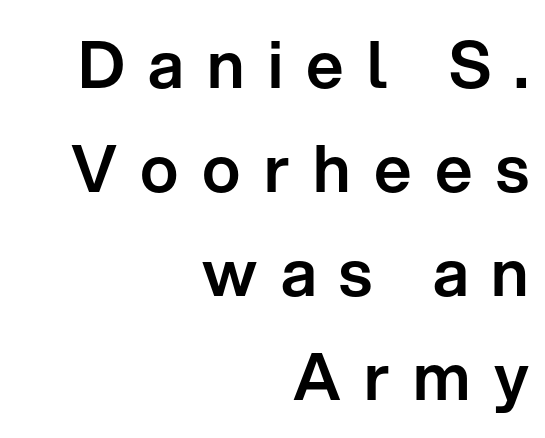
Reading down the column, the eye jumps a familiar distance to each next line. Caption: multi-line text, flush right, ragged left. The tracking jumps out immediately: characters are airy and widely separated. Serifs: no, the terminals of the letterforms are clean. A clean baseline with only descenders dipping below it. Do the characters align in a grid? No, the font is proportional.
